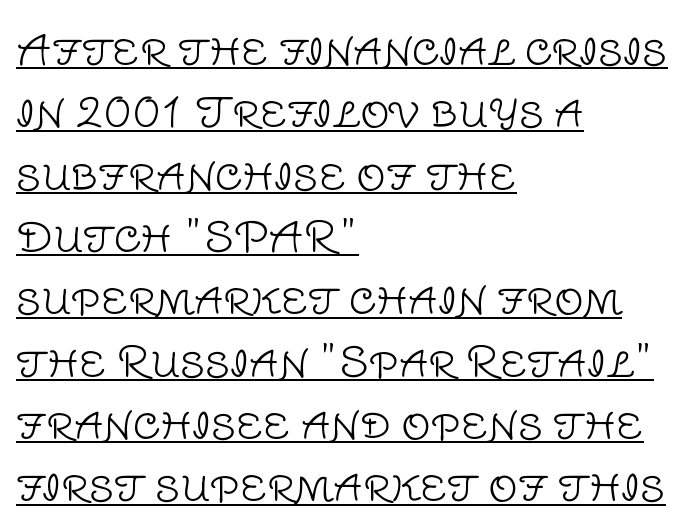
The image shows 41 px light sans-serif type; set left-aligned, normal line spacing (1.52x), normal letter spacing, underlined; low stroke contrast and a large x-height.
